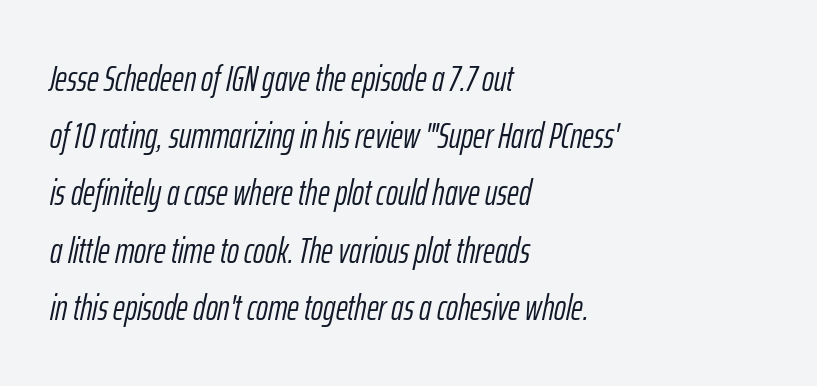
The image shows 36 px light, condensed type, italic (leaning right); set left-aligned, normal line spacing (1.59x), normal letter spacing, not underlined; low stroke contrast and a medium x-height.
